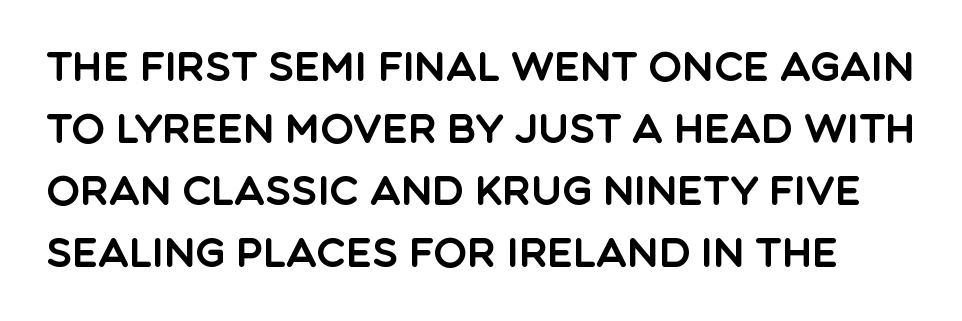
Q: Is the text italic (slanted)? A: No, it is upright.
Q: Is the typeface a serif or a sans-serif typeface? A: Sans-serif.
Q: Is the text underlined? A: No.
Q: Is the spacing between letters normal or unusually wide? A: Normal.
Q: Is the spacing between lines tight, normal or loose? A: Normal.
Q: Width (condensed, normal, or wide)? A: Normal.
Q: x-height? A: Large.
Q: Monospaced? A: No.
